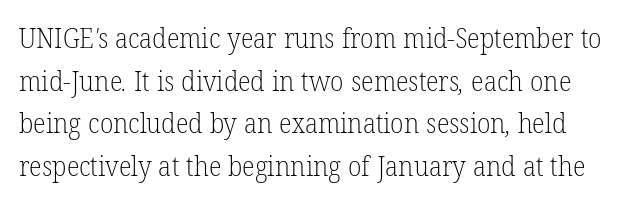
Q: Is the text bold? A: No.
Q: Is the text underlined? A: No.
Q: Is the spacing between letters normal or unusually wide? A: Normal.
Q: Is the spacing between lines tight, normal or loose? A: Normal.
